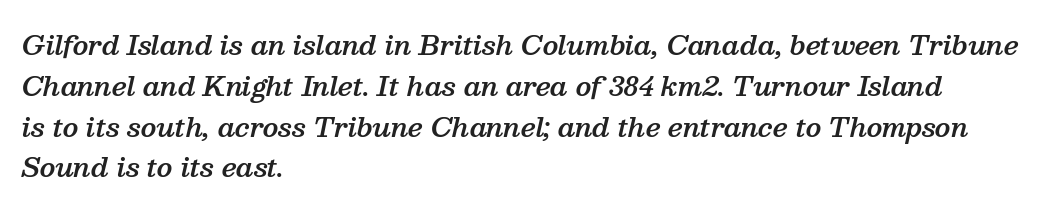
The image shows 26 px text type, italic (leaning right); set left-aligned, normal line spacing (1.57x), normal letter spacing, not underlined.
